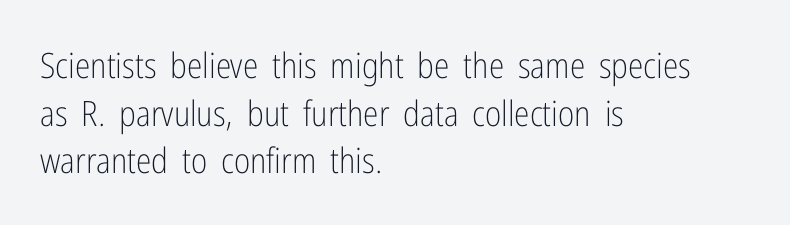
{"serif": "no", "italic": "no", "bold": "no", "weight": "light", "width": "condensed", "stroke_contrast": "low", "x_height": "medium", "monospaced": "no", "underline": "no", "align": "left", "line_spacing": "normal", "line_spacing_ratio": 1.36, "letter_spacing": "normal", "letter_spacing_em": 0.0, "glyph_px": 35}
